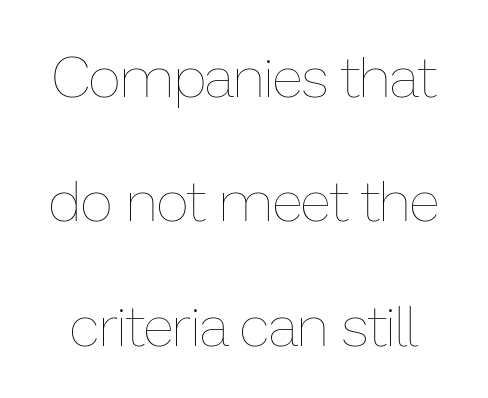
{"italic": "no", "bold": "no", "weight": "thin", "width": "normal", "stroke_contrast": "low", "x_height": "medium", "monospaced": "no", "underline": "no", "line_spacing": "loose", "line_spacing_ratio": 2.18, "letter_spacing": "normal", "letter_spacing_em": 0.0, "glyph_px": 57}
